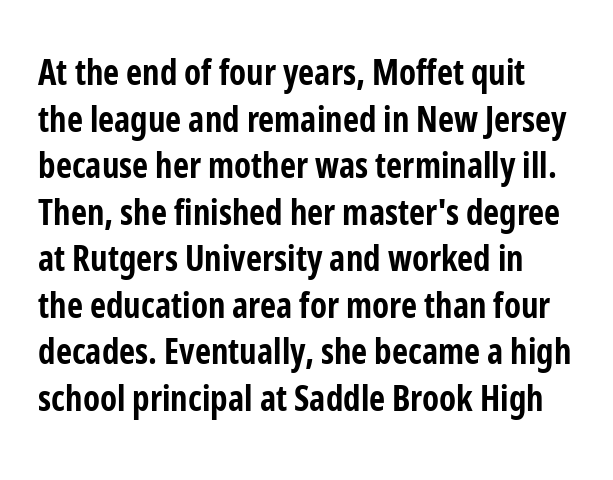
Type without underlining. One glance says typical: line gaps are just what's usual. Every stem runs plumb, perpendicular to the baseline. Is this a fixed-width face? No — the glyphs have proportional, varying widths. Honestly, the letter spacing is just normal — you wouldn't notice it.
